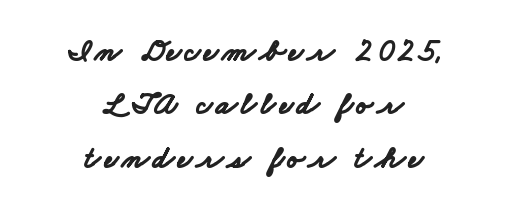
The image shows 31 px bold, wide sans-serif type; set centered, line spacing 1.72x, not underlined; low stroke contrast and a small x-height.
